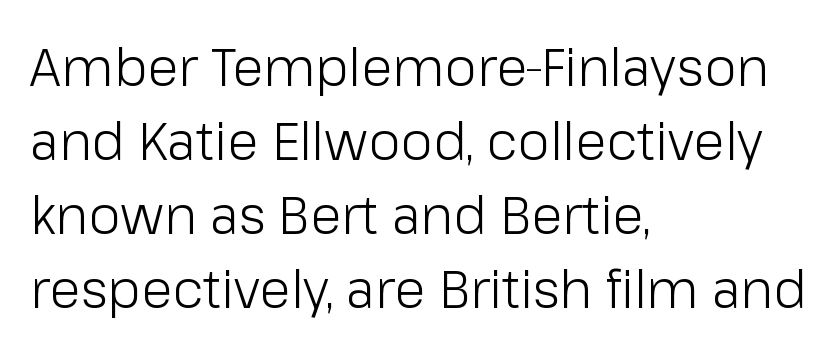
Is this a sans? Yes — the strokes have no serifs. You could not count columns in this text — the font is proportionally spaced. Nothing unusual about the tracking: characters are spaced as the font intends. The leading is moderate, giving the passage an even texture.
